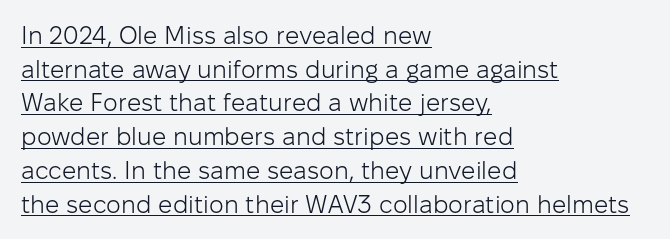
Q: Is the text bold? A: No.
Q: Is the text italic (slanted)? A: No, it is upright.
Q: Is the text underlined? A: Yes.
Q: How is the paragraph aligned? A: Left-aligned.
Q: Is the spacing between letters normal or unusually wide? A: Normal.
Q: Is the spacing between lines tight, normal or loose? A: Normal.
